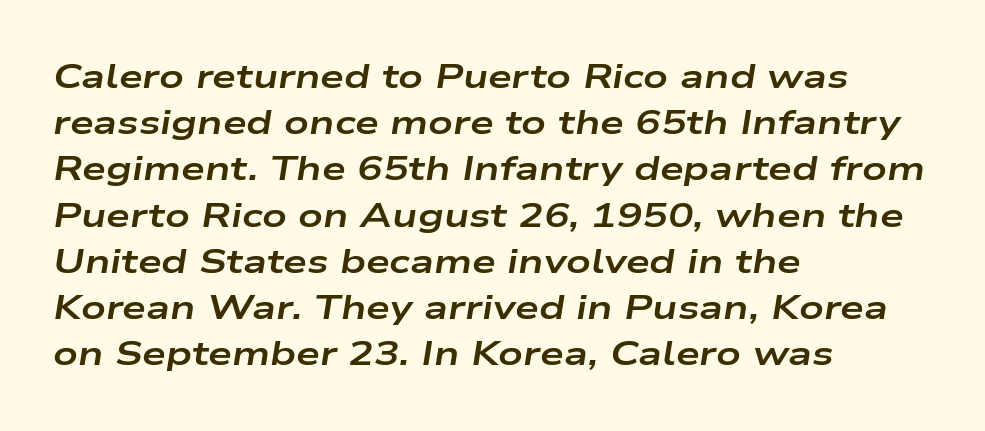
{"italic": "yes", "lean": "right", "slant_degrees": 9, "bold": "yes", "weight": "bold", "width": "wide", "stroke_contrast": "low", "x_height": "medium", "monospaced": "no", "underline": "no", "align": "left", "line_spacing": "normal", "line_spacing_ratio": 1.36, "letter_spacing": "normal", "letter_spacing_em": 0.0, "glyph_px": 34}
